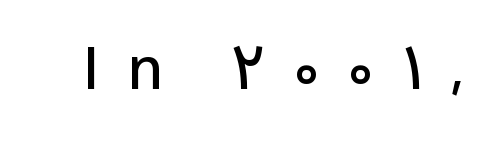
The image shows 62 px sans-serif type, upright; set unusually wide letter spacing (+0.44 em), not underlined; low stroke contrast and a medium x-height.
